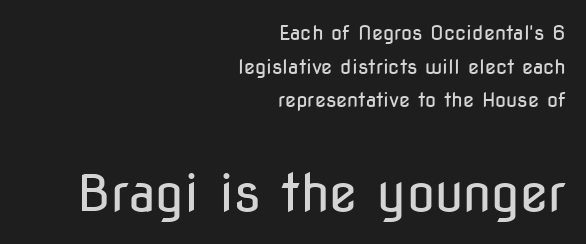
{"serif": "no", "italic": "no", "bold": "no", "weight": "regular", "width": "condensed", "stroke_contrast": "low", "x_height": "medium", "monospaced": "no", "underline": "no", "align": "right", "line_spacing": "normal", "line_spacing_ratio": 1.68, "letter_spacing": "normal", "letter_spacing_em": 0.0, "larger_block": "second", "size_ratio": 2.55, "glyph_px": 51}
